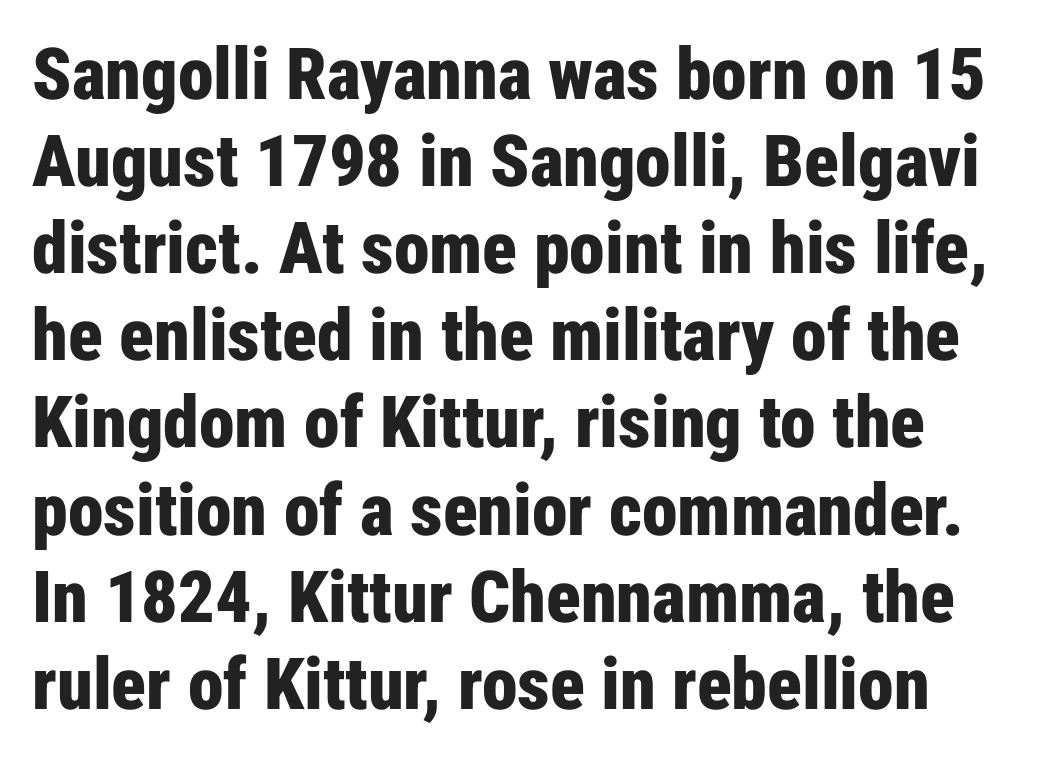
Q: Is the text bold? A: Yes.
Q: Is the text italic (slanted)? A: No, it is upright.
Q: Is the typeface a serif or a sans-serif typeface? A: Sans-serif.
Q: Is the text underlined? A: No.
Q: Is the spacing between letters normal or unusually wide? A: Normal.
Q: Width (condensed, normal, or wide)? A: Condensed.
Q: Stroke contrast? A: Low.
Q: x-height? A: Medium.
Q: Monospaced? A: No.
